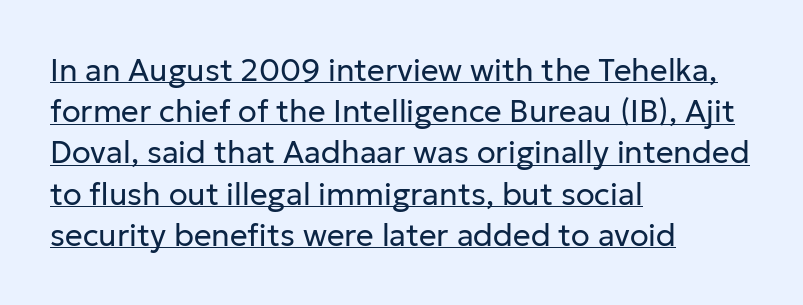
Q: Is the text bold? A: No.
Q: Is the text italic (slanted)? A: No, it is upright.
Q: Is the typeface a serif or a sans-serif typeface? A: Sans-serif.
Q: Is the text underlined? A: Yes.
Q: How is the paragraph aligned? A: Left-aligned.
Q: Is the spacing between letters normal or unusually wide? A: Normal.
Q: Is the spacing between lines tight, normal or loose? A: Normal.
Q: Width (condensed, normal, or wide)? A: Normal.
Q: Stroke contrast? A: Low.
Q: x-height? A: Medium.
Q: Monospaced? A: No.
